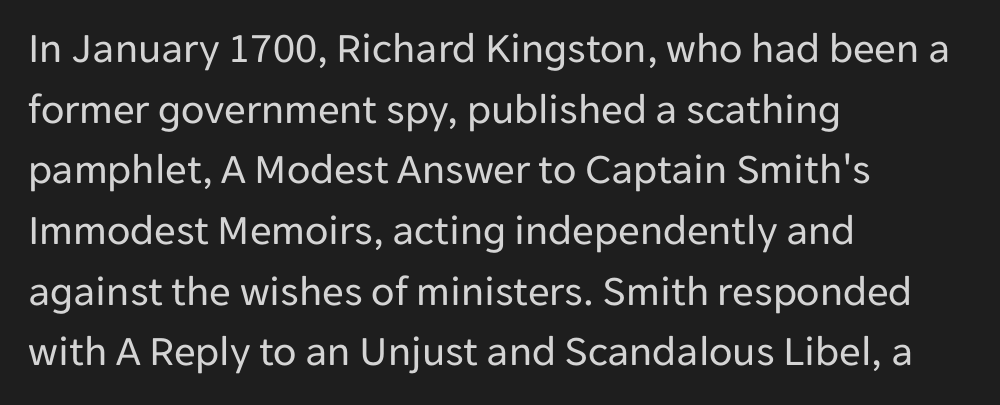
The image shows 43 px regular-weight sans-serif type, upright; set left-aligned, normal line spacing (1.41x), normal letter spacing, not underlined; low stroke contrast and a medium x-height.
